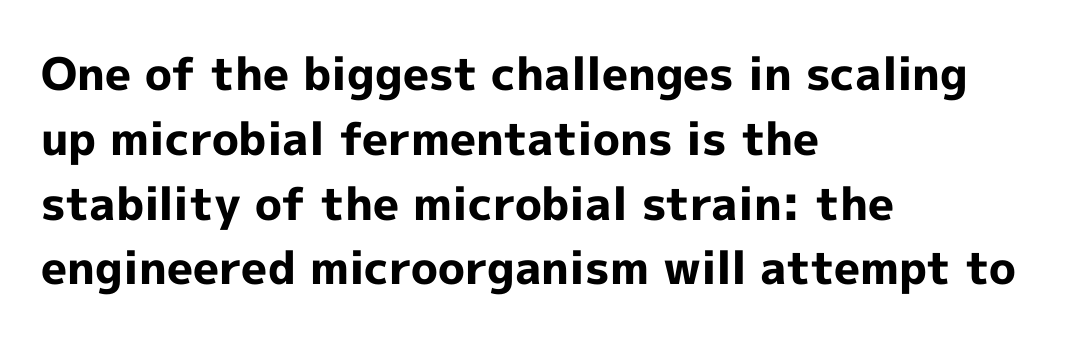
The typesetter chose a ragged-right arrangement here. Nope, not italic — everything's standing straight. Is this a sans? Yes — the strokes have no serifs. Look at the stroke-to-counter ratio: heavy, a bold. The leading is moderate, giving the passage an even texture.
